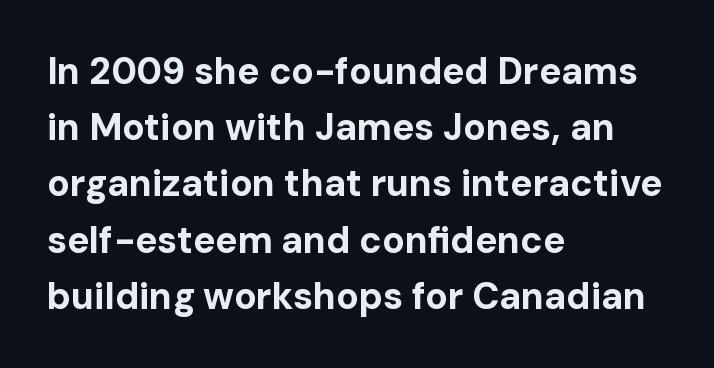
The image shows 37 px bold sans-serif type, upright; set left-aligned, normal line spacing (1.52x), normal letter spacing, not underlined; low stroke contrast and a medium x-height.
